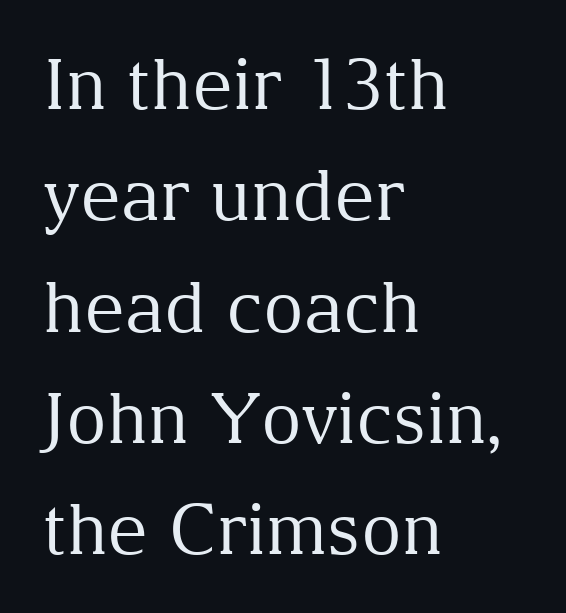
Q: Is the text bold? A: No.
Q: Is the text italic (slanted)? A: No, it is upright.
Q: Is the typeface a serif or a sans-serif typeface? A: Serif.
Q: Is the text underlined? A: No.
Q: How is the paragraph aligned? A: Left-aligned.
Q: Is the spacing between letters normal or unusually wide? A: Normal.
Q: Is the spacing between lines tight, normal or loose? A: Normal.
Q: Width (condensed, normal, or wide)? A: Normal.
Q: Stroke contrast? A: Medium.
Q: x-height? A: Medium.
Q: Monospaced? A: No.
